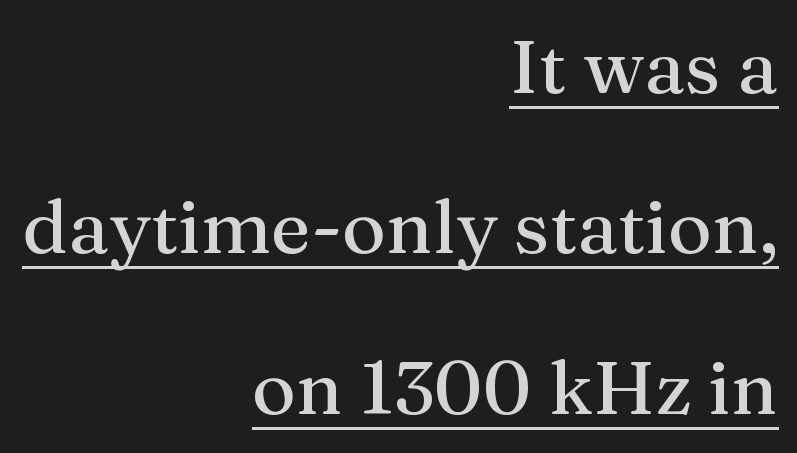
The passage shown stacks its lines with a broad gap. Spacing verdict: proportional, widths tailored to each character. Old-style or modern, the face here clearly has serifs. Tracking value appears to be zero — textbook default spacing.
